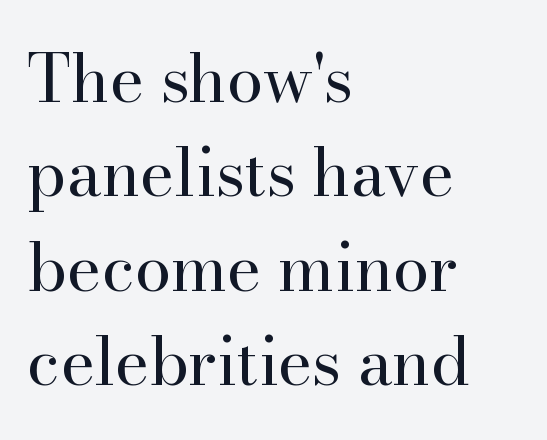
The image shows 66 px regular-weight serif type, upright; set left-aligned, normal line spacing (1.43x), normal letter spacing, not underlined; high stroke contrast and a small x-height.
